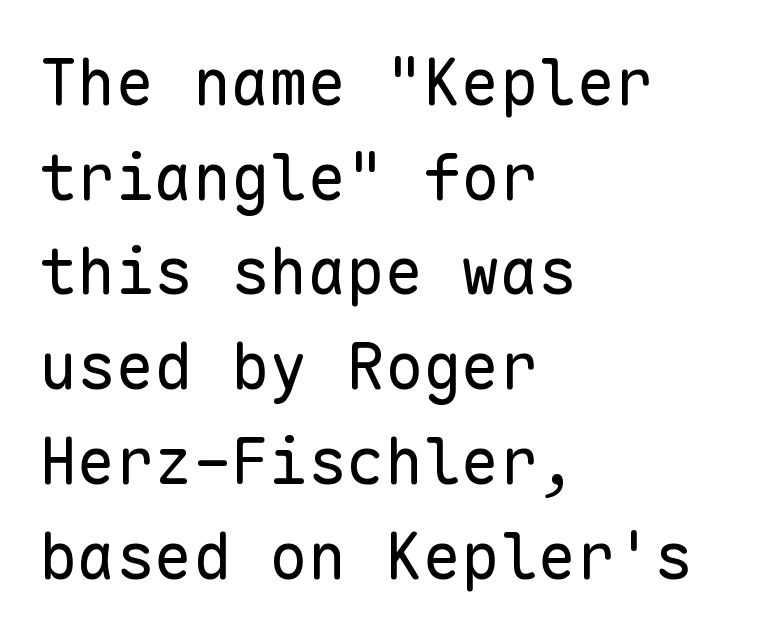
The type sits square on the baseline with zero lean. This block has exactly the height ordinary leading produces. Heft: none added — not bold. The letterforms sit shoulder to shoulder at normal distance. Serifs: no, the terminals of the letterforms are clean. Every row of glyphs begins at an identical x-position on the left.
